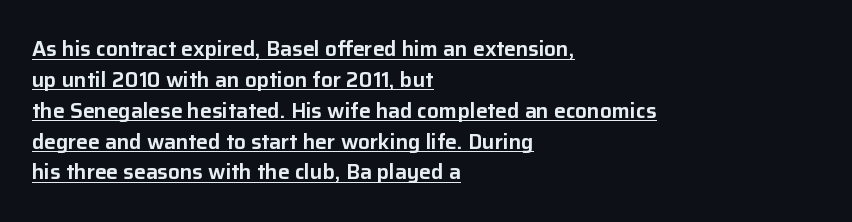
{"italic": "no", "underline": "yes", "align": "left", "line_spacing": "normal", "line_spacing_ratio": 1.47, "letter_spacing": "normal", "letter_spacing_em": 0.0, "glyph_px": 21}
